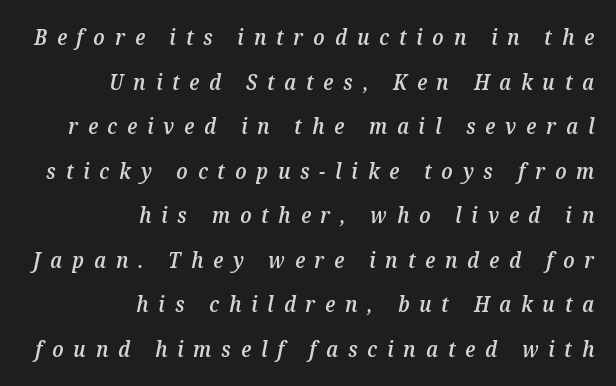
Q: Is the text bold? A: Semi-bold.
Q: Is the text italic (slanted)? A: Yes, it leans right by about 12 degrees.
Q: Is the text underlined? A: No.
Q: How is the paragraph aligned? A: Right-aligned.
Q: Is the spacing between letters normal or unusually wide? A: Unusually wide.
Q: Is the spacing between lines tight, normal or loose? A: Loose.
